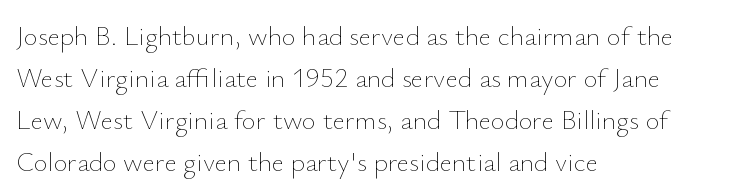
Q: Is the text bold? A: No.
Q: Is the text italic (slanted)? A: No, it is upright.
Q: Is the text underlined? A: No.
Q: How is the paragraph aligned? A: Left-aligned.
Q: Is the spacing between letters normal or unusually wide? A: Normal.
Q: Is the spacing between lines tight, normal or loose? A: Normal.
